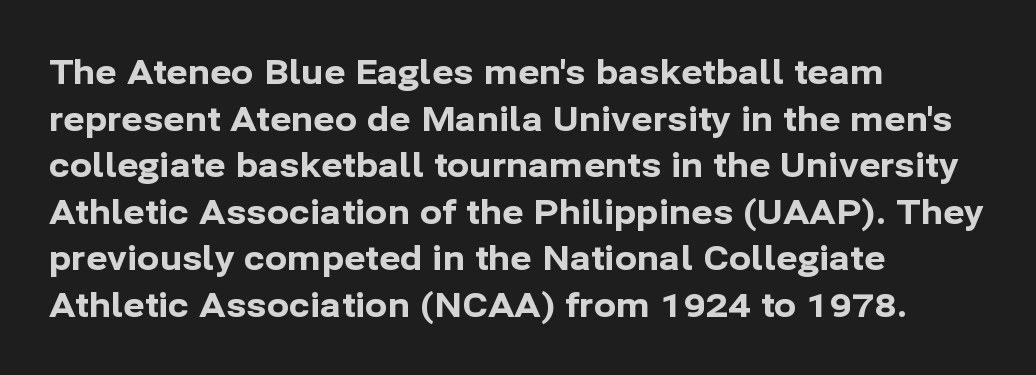
The rendering keeps characters at their native spacing. The passage is arranged the way most books set body copy — flush left. Varying glyph widths throughout — classic text-font behaviour. Typographic density is high because the face is bold.
